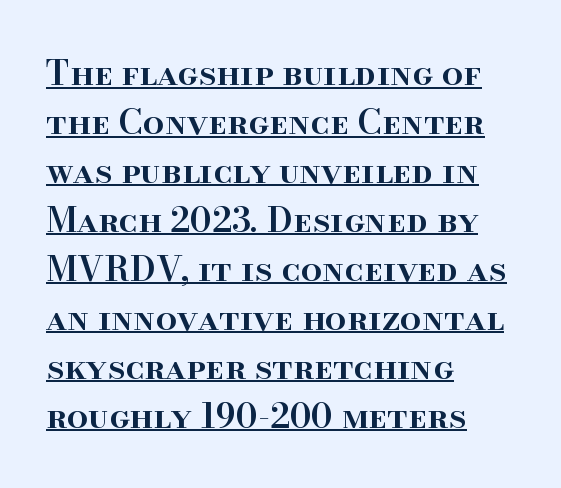
The image shows 34 px semibold serif type, upright; set left-aligned, normal line spacing (1.44x), normal letter spacing, underlined; high stroke contrast and a small x-height.
